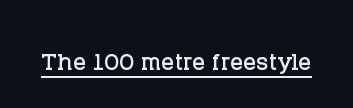
The image shows 32 px serif type, upright; set normal letter spacing, underlined; low stroke contrast and a large x-height.
